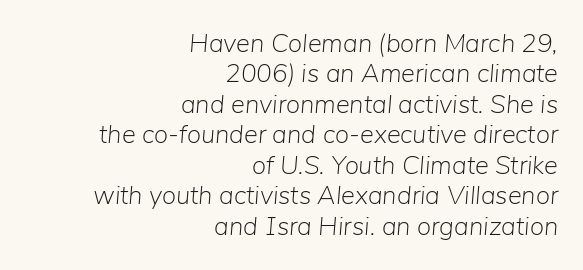
Q: Is the text bold? A: No.
Q: Is the text italic (slanted)? A: Yes, it leans right by about 5 degrees.
Q: Is the text underlined? A: No.
Q: How is the paragraph aligned? A: Right-aligned.
Q: Is the spacing between letters normal or unusually wide? A: Normal.
